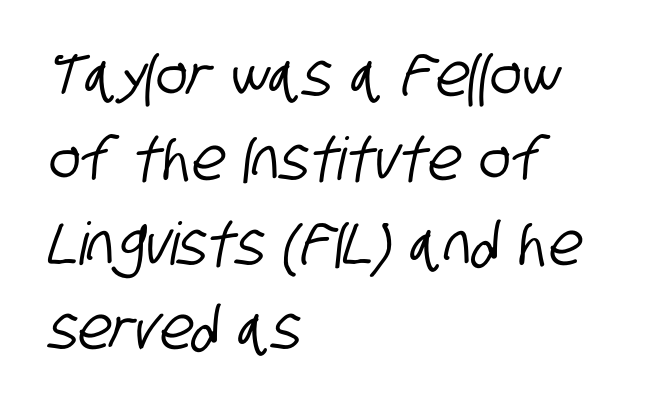
{"serif": "no", "width": "condensed", "stroke_contrast": "low", "x_height": "large", "monospaced": "no", "underline": "no", "align": "left", "line_spacing": "normal", "line_spacing_ratio": 1.43, "letter_spacing": "normal", "letter_spacing_em": 0.0, "glyph_px": 59}
